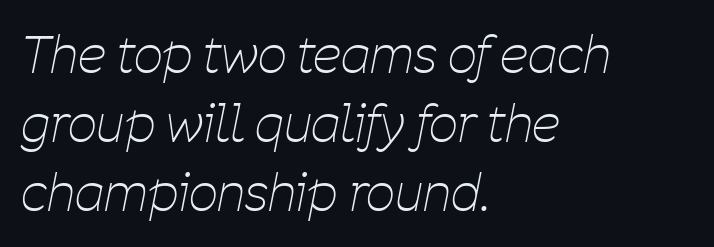
{"italic": "yes", "lean": "right", "slant_degrees": 11, "bold": "no", "weight": "thin", "width": "condensed", "stroke_contrast": "low", "x_height": "medium", "monospaced": "no", "underline": "no", "align": "left", "line_spacing": "normal", "line_spacing_ratio": 1.35, "letter_spacing": "normal", "letter_spacing_em": 0.0, "glyph_px": 51}
